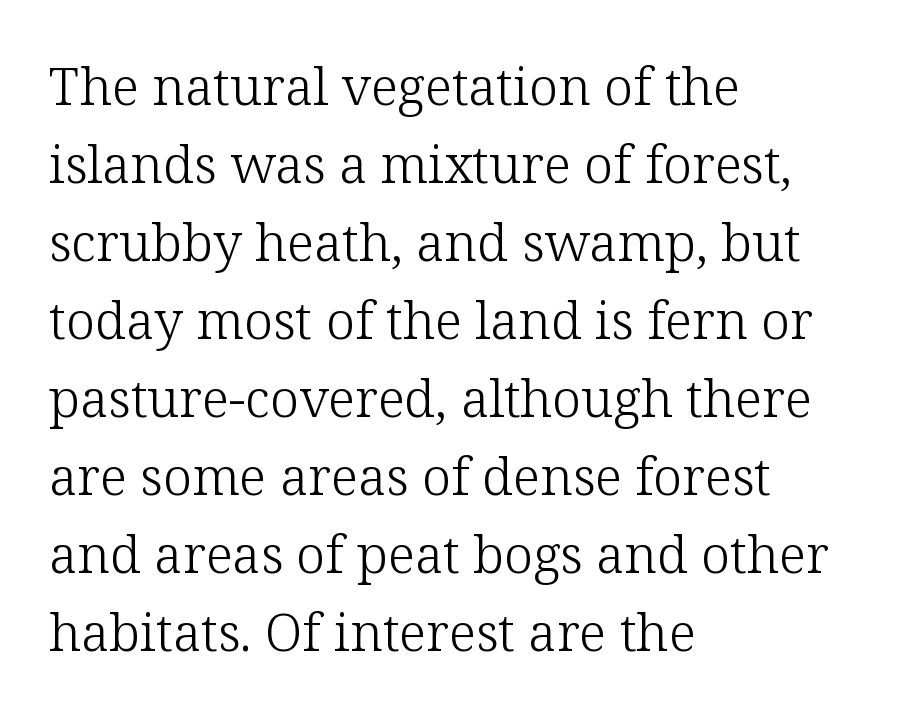
Typeset ragged right — the left edge is the straight one. Varying glyph widths throughout — classic text-font behaviour. The typeface has the unassuming heft of standard copy or less. The rendering uses a moderate line-height, typical for paragraphs.
